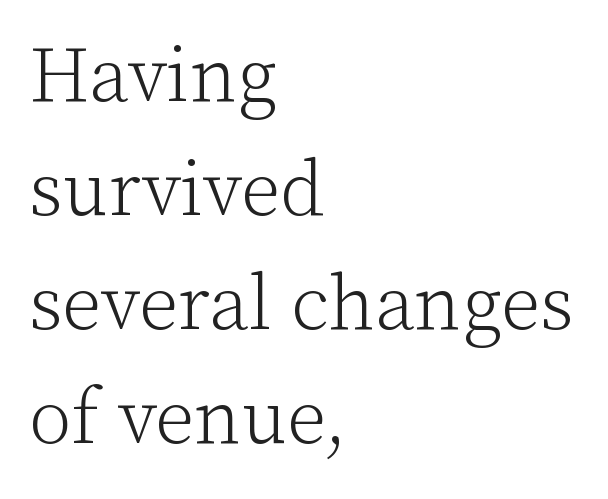
Q: Is the text bold? A: No.
Q: Is the text italic (slanted)? A: No, it is upright.
Q: Is the typeface a serif or a sans-serif typeface? A: Serif.
Q: Is the text underlined? A: No.
Q: How is the paragraph aligned? A: Left-aligned.
Q: Is the spacing between letters normal or unusually wide? A: Normal.
Q: Is the spacing between lines tight, normal or loose? A: Normal.
Q: Width (condensed, normal, or wide)? A: Normal.
Q: Stroke contrast? A: Low.
Q: x-height? A: Medium.
Q: Monospaced? A: No.
